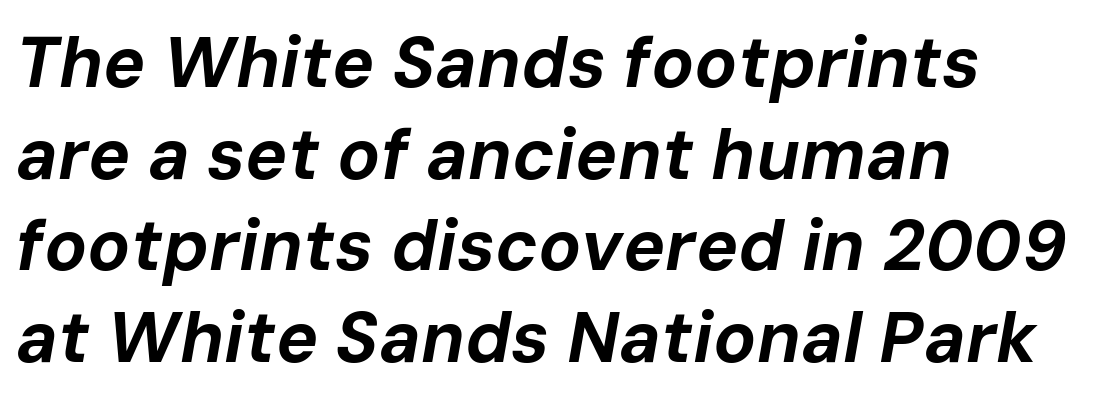
{"italic": "yes", "lean": "right", "slant_degrees": 10, "bold": "yes", "weight": "bold", "width": "normal", "stroke_contrast": "low", "x_height": "medium", "monospaced": "no", "underline": "no", "align": "left", "line_spacing": "normal", "line_spacing_ratio": 1.29, "letter_spacing": "normal", "letter_spacing_em": 0.0, "glyph_px": 71}
